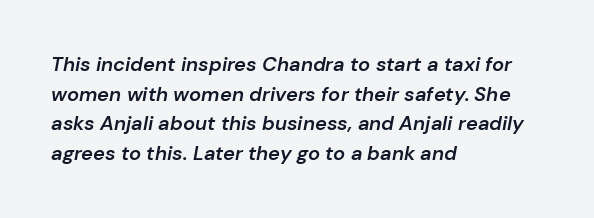
Q: Is the text bold? A: Semi-bold.
Q: Is the text italic (slanted)? A: Yes, it leans right by about 10 degrees.
Q: Is the text underlined? A: No.
Q: How is the paragraph aligned? A: Left-aligned.
Q: Is the spacing between letters normal or unusually wide? A: Normal.
Q: Is the spacing between lines tight, normal or loose? A: Normal.
